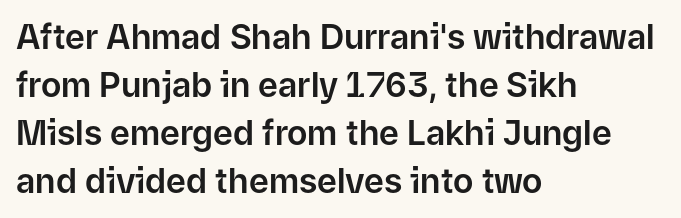
Do the characters align in a grid? No, the font is proportional. Tracking here is standard; glyphs follow each other at the usual distance. Type without underlining. Font category for this specimen: sans-serif. A student would call this left alignment; a typographer would say flush left, rag right.
